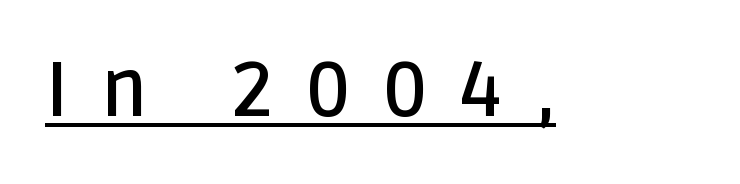
{"serif": "no", "italic": "no", "bold": "semi", "weight": "semibold", "width": "normal", "stroke_contrast": "low", "x_height": "large", "monospaced": "no", "underline": "yes", "letter_spacing": "wide", "letter_spacing_em": 0.43, "glyph_px": 76}
